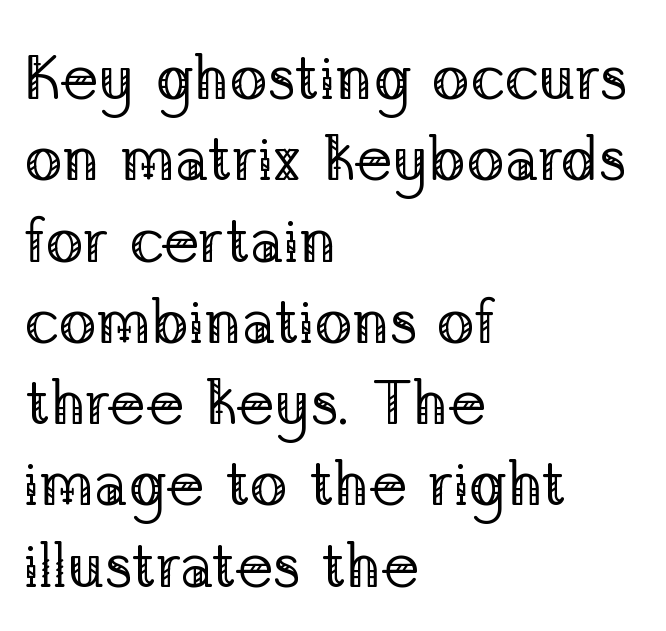
The image shows 63 px regular-weight serif type, upright; set left-aligned, normal line spacing (1.29x), normal letter spacing, not underlined; low stroke contrast and a medium x-height.
